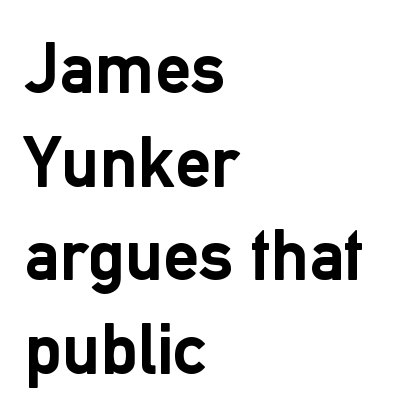
{"serif": "no", "italic": "no", "bold": "yes", "weight": "semibold", "width": "normal", "stroke_contrast": "low", "x_height": "medium", "monospaced": "no", "underline": "no", "align": "left", "line_spacing": "normal", "line_spacing_ratio": 1.3, "letter_spacing": "normal", "letter_spacing_em": 0.0, "glyph_px": 72}
